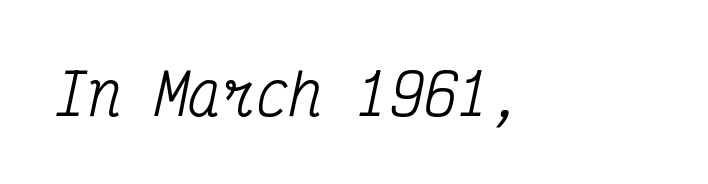
{"serif": "yes", "italic": "yes", "lean": "right", "slant_degrees": 12, "width": "condensed", "stroke_contrast": "medium", "x_height": "medium", "monospaced": "yes", "underline": "no", "letter_spacing": "normal", "letter_spacing_em": 0.0, "glyph_px": 56}
